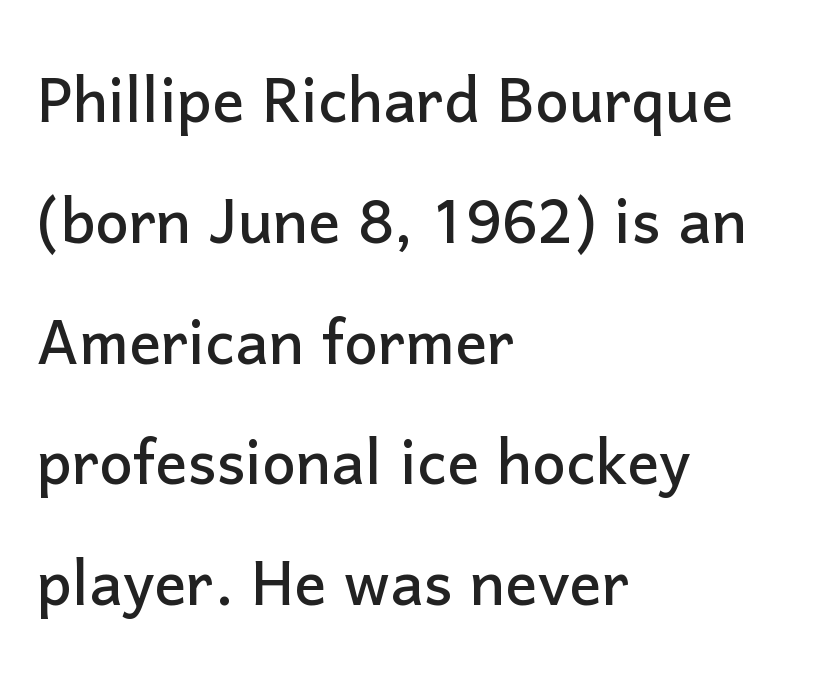
Q: Is the text italic (slanted)? A: No, it is upright.
Q: Is the typeface a serif or a sans-serif typeface? A: Sans-serif.
Q: Is the text underlined? A: No.
Q: How is the paragraph aligned? A: Left-aligned.
Q: Is the spacing between letters normal or unusually wide? A: Normal.
Q: Is the spacing between lines tight, normal or loose? A: Normal.
Q: Width (condensed, normal, or wide)? A: Normal.
Q: Stroke contrast? A: Low.
Q: x-height? A: Medium.
Q: Monospaced? A: No.
